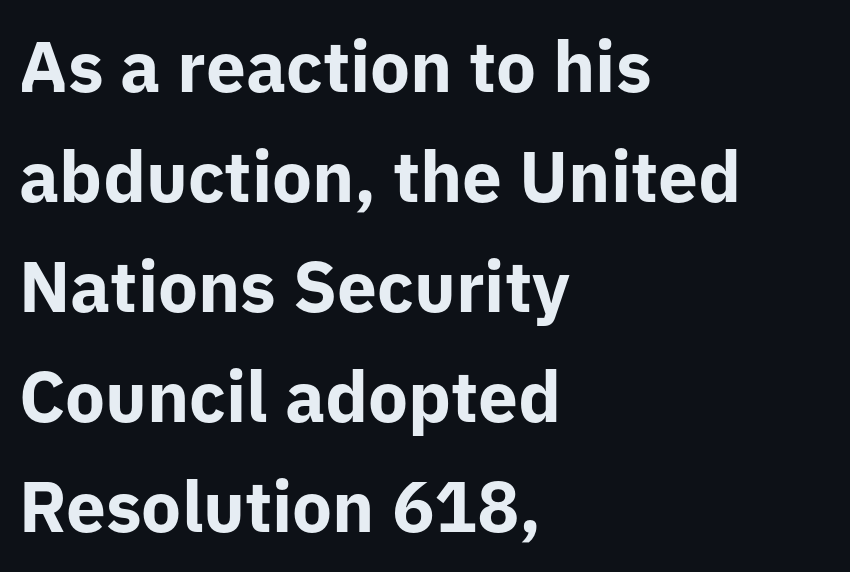
The rendering keeps characters at their native spacing. The string is rendered with underlining switched off. As a designer I'd log this as weight 700, bold. The line-height multiplier appears to be the usual default. To sum up the face: it is a sans, with no serifs. This sample has the flowing, uneven cadence of proportional lettering.
